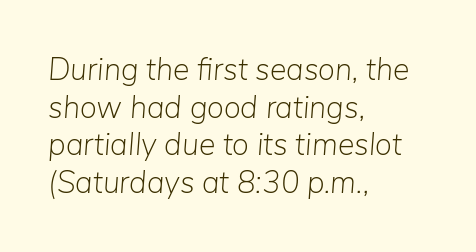
Each letter keeps its own natural width here, so spacing adapts to shape. Italic? Definitely — the glyphs are oblique. Each line starts at the same left margin while the right side varies. Has an underline been added? It has not.
